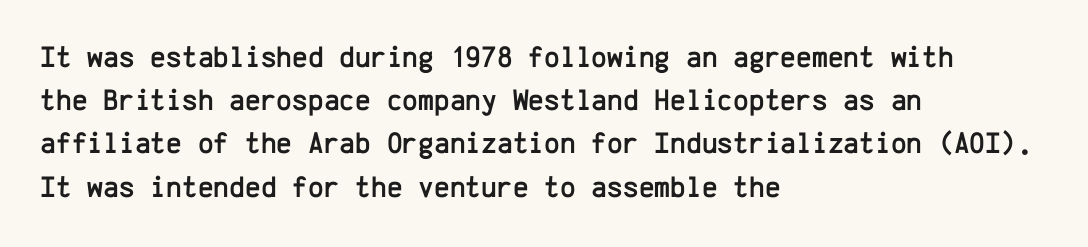
The passage shown has conventional tracking throughout. When letters stand straight like this, we call the style roman or upright. Check where the strokes stop: nothing finishes them off — pure sans. The passage shown stacks its lines at a standard gap. The face used here is monospaced, like something from a code editor.
